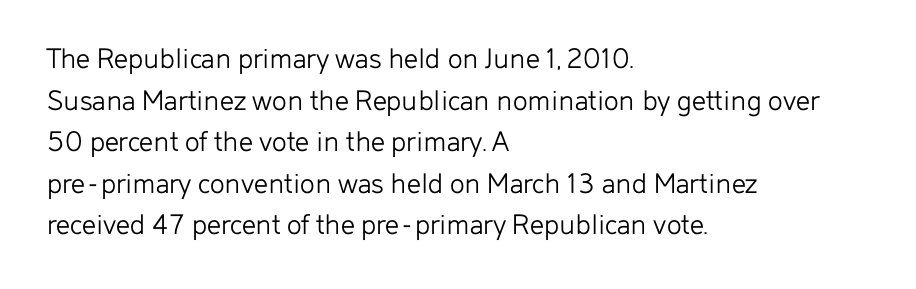
{"serif": "no", "italic": "no", "bold": "no", "weight": "light", "width": "normal", "stroke_contrast": "low", "x_height": "medium", "monospaced": "no", "underline": "no", "align": "left", "line_spacing": "normal", "line_spacing_ratio": 1.34, "letter_spacing": "normal", "letter_spacing_em": 0.0, "glyph_px": 31}
